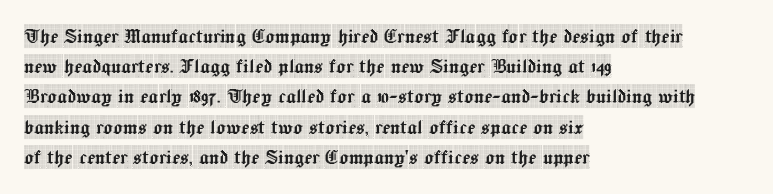
Q: Is the text italic (slanted)? A: No, it is upright.
Q: Is the text underlined? A: No.
Q: How is the paragraph aligned? A: Left-aligned.
Q: Is the spacing between letters normal or unusually wide? A: Normal.
Q: Is the spacing between lines tight, normal or loose? A: Normal.
